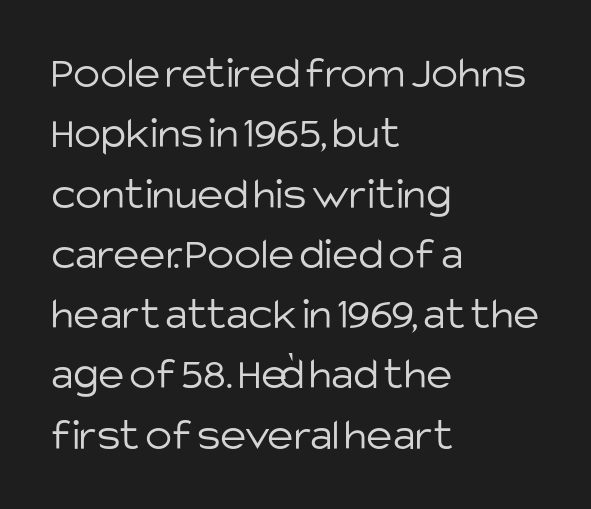
The image shows 45 px light sans-serif type, upright; set left-aligned, normal line spacing (1.34x), normal letter spacing, not underlined; low stroke contrast and a large x-height.
